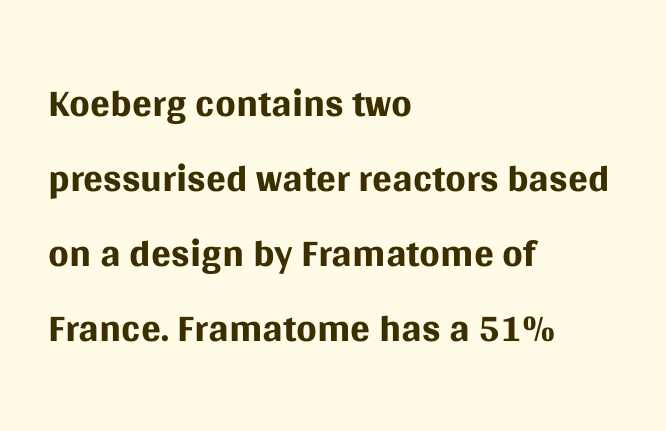
The image shows 59 px regular-weight sans-serif type, upright; set left-aligned, normal line spacing (1.27x), normal letter spacing, not underlined; medium stroke contrast and a large x-height.
